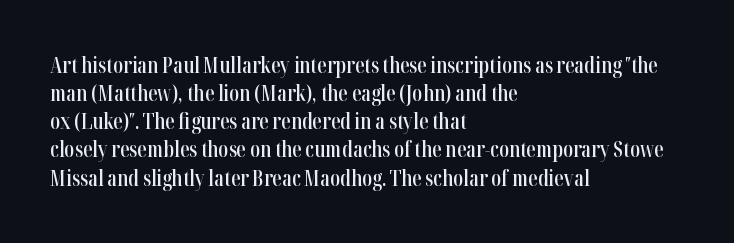
The axis of the letterforms is exactly vertical. The block of text has a typical density, with ordinary space between rows. Plain, unruled lines of type. Slightly chunky letters — semibold, I'd say, not full bold. Left-aligned paragraph, ragged on the right.
